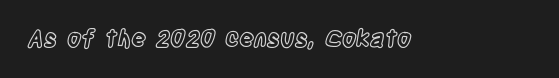
Q: Is the text italic (slanted)? A: Yes.
Q: Is the text underlined? A: No.
Q: Is the spacing between letters normal or unusually wide? A: Normal.
